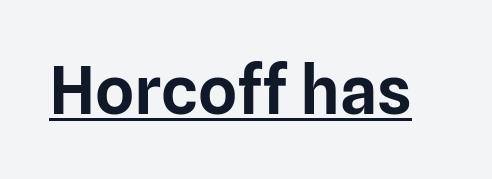
Q: Is the text italic (slanted)? A: No, it is upright.
Q: Is the typeface a serif or a sans-serif typeface? A: Sans-serif.
Q: Is the text underlined? A: Yes.
Q: Is the spacing between letters normal or unusually wide? A: Normal.
Q: Width (condensed, normal, or wide)? A: Normal.
Q: Stroke contrast? A: Low.
Q: x-height? A: Medium.
Q: Monospaced? A: No.
